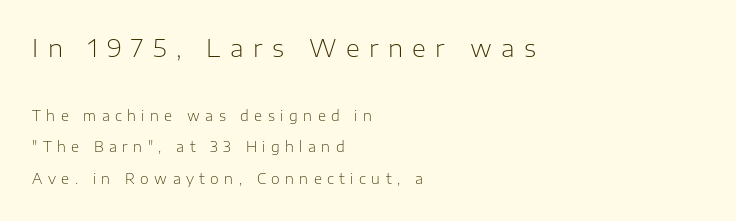
The font's upright variant was chosen for this text. Larger block? The one above; the one below is distinctly smaller. The face used here is rendered with a markedly widened letterfit. Each new line begins a long way beneath the previous one.
